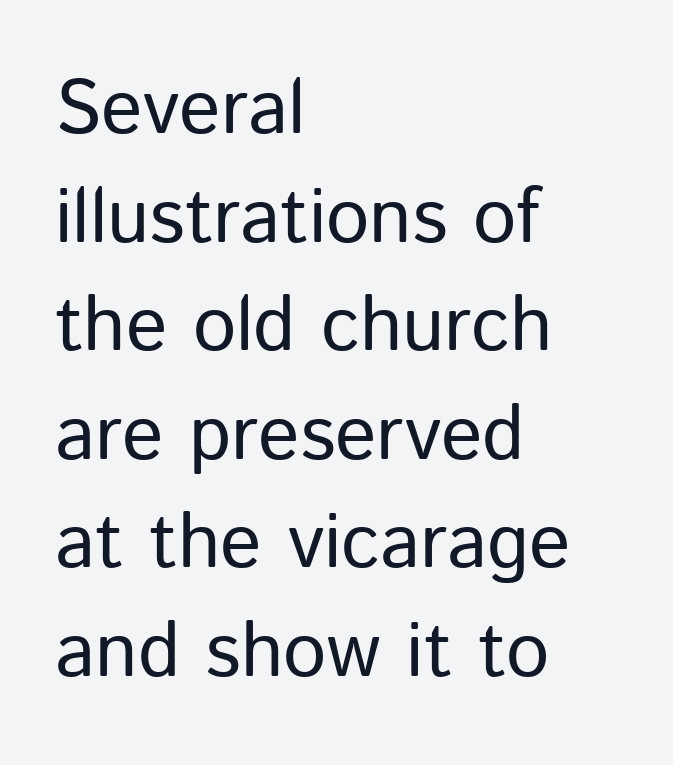
Q: Is the text bold? A: No.
Q: Is the text italic (slanted)? A: No, it is upright.
Q: Is the typeface a serif or a sans-serif typeface? A: Sans-serif.
Q: Is the text underlined? A: No.
Q: How is the paragraph aligned? A: Left-aligned.
Q: Is the spacing between letters normal or unusually wide? A: Normal.
Q: Is the spacing between lines tight, normal or loose? A: Normal.
Q: Width (condensed, normal, or wide)? A: Normal.
Q: Stroke contrast? A: Low.
Q: x-height? A: Medium.
Q: Monospaced? A: No.
